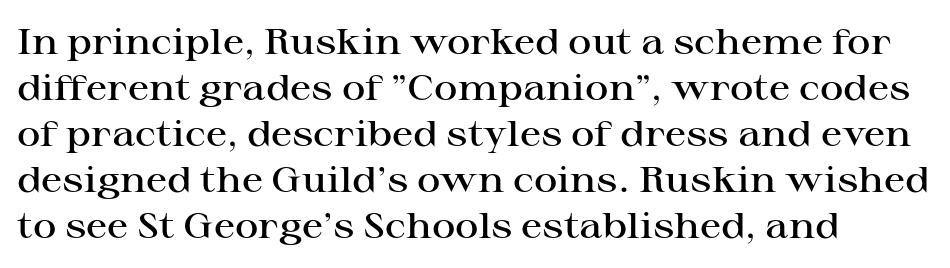
Q: Is the text bold? A: Semi-bold.
Q: Is the text italic (slanted)? A: No, it is upright.
Q: Is the typeface a serif or a sans-serif typeface? A: Serif.
Q: Is the text underlined? A: No.
Q: How is the paragraph aligned? A: Left-aligned.
Q: Is the spacing between letters normal or unusually wide? A: Normal.
Q: Is the spacing between lines tight, normal or loose? A: Normal.
Q: Width (condensed, normal, or wide)? A: Wide.
Q: Stroke contrast? A: High.
Q: x-height? A: Medium.
Q: Monospaced? A: No.
